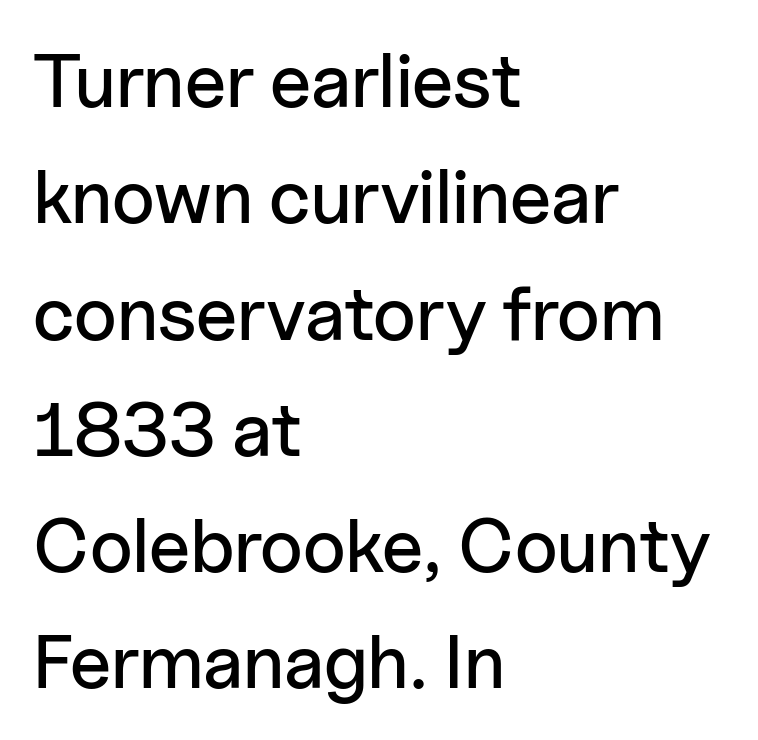
The image shows 76 px sans-serif type, upright; set left-aligned, normal line spacing (1.53x), normal letter spacing, not underlined; low stroke contrast and a medium x-height.
